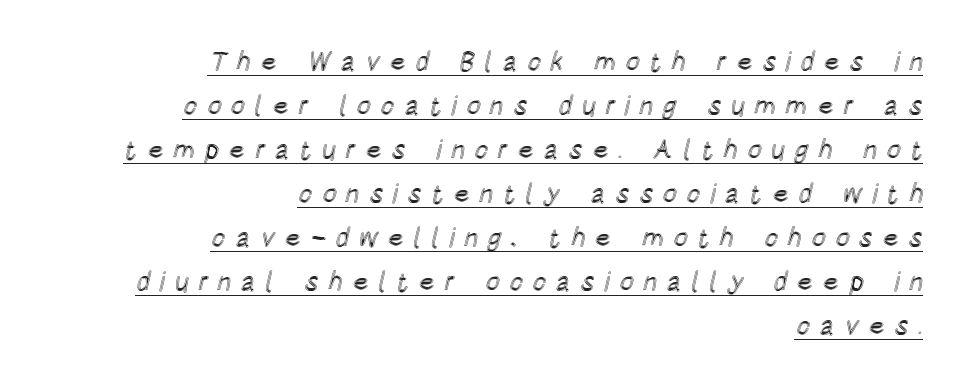
The rendered words wear a rule along their underside. The paragraph has a hard right edge and a soft left edge. Whoever set this chose a conventional vertical rhythm. These lines have a slow, spaced-out rhythm from letter to letter.
